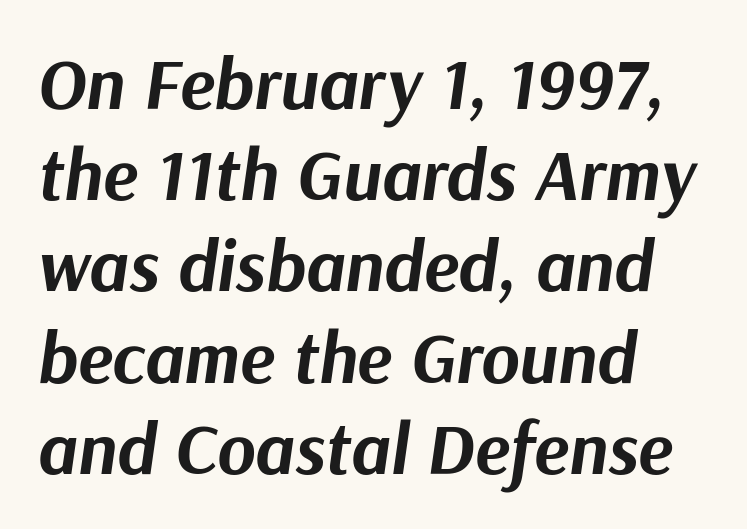
Descenders are the only things crossing below the line. Nothing unusual about the tracking: characters are spaced as the font intends. Strong, thick strokes mark this as bold type. Proportional: the letters do not fall into vertical columns.
